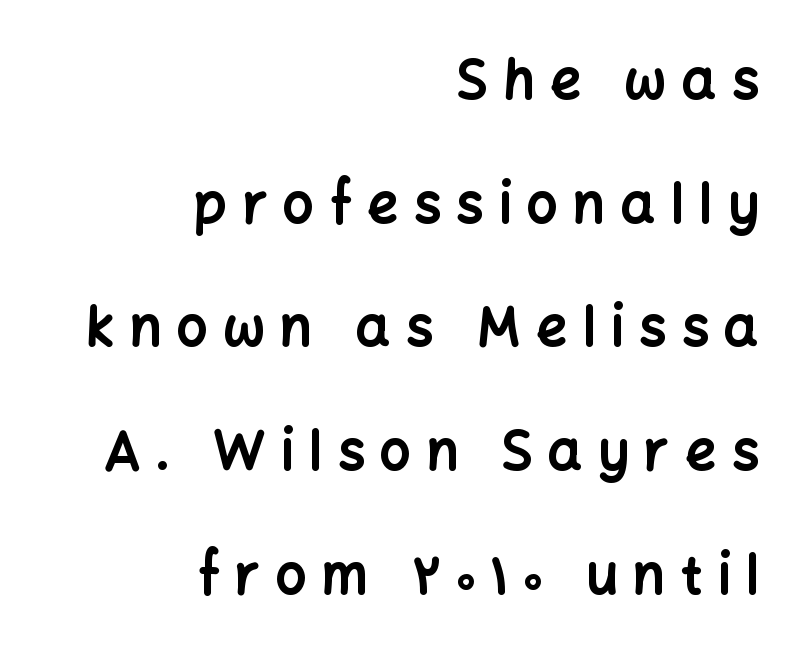
Q: Is the text bold? A: Yes.
Q: Is the text italic (slanted)? A: No, it is upright.
Q: Is the typeface a serif or a sans-serif typeface? A: Sans-serif.
Q: Is the text underlined? A: No.
Q: How is the paragraph aligned? A: Right-aligned.
Q: Is the spacing between letters normal or unusually wide? A: Unusually wide.
Q: Is the spacing between lines tight, normal or loose? A: Loose.
Q: Width (condensed, normal, or wide)? A: Normal.
Q: Stroke contrast? A: Low.
Q: x-height? A: Medium.
Q: Monospaced? A: No.
